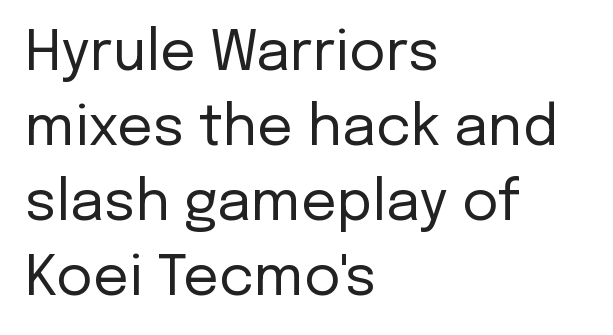
The image shows 56 px regular-weight sans-serif type, upright; set left-aligned, normal line spacing (1.34x), normal letter spacing, not underlined; low stroke contrast and a medium x-height.
